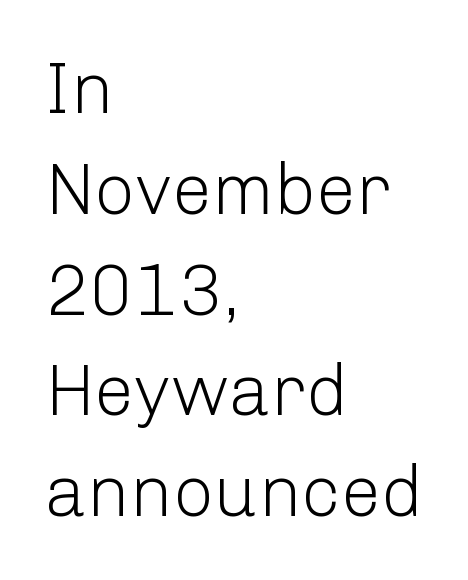
{"serif": "no", "italic": "no", "bold": "no", "weight": "light", "width": "normal", "stroke_contrast": "low", "x_height": "medium", "monospaced": "no", "underline": "no", "align": "left", "line_spacing": "normal", "line_spacing_ratio": 1.4, "letter_spacing": "normal", "letter_spacing_em": 0.0, "glyph_px": 72}
